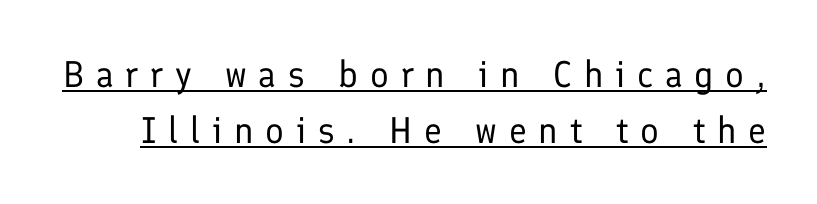
The image shows 37 px regular-weight sans-serif type, upright; set normal line spacing (1.51x), unusually wide letter spacing (+0.32 em), underlined; low stroke contrast and a medium x-height.
